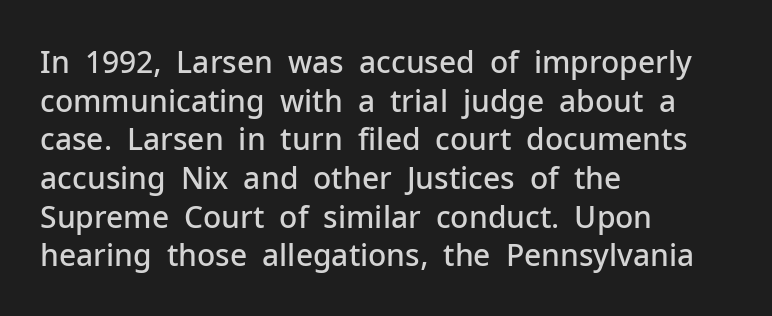
Q: Is the text bold? A: Semi-bold.
Q: Is the text italic (slanted)? A: No, it is upright.
Q: Is the typeface a serif or a sans-serif typeface? A: Sans-serif.
Q: Is the text underlined? A: No.
Q: How is the paragraph aligned? A: Left-aligned.
Q: Is the spacing between letters normal or unusually wide? A: Normal.
Q: Is the spacing between lines tight, normal or loose? A: Normal.
Q: Width (condensed, normal, or wide)? A: Normal.
Q: Stroke contrast? A: Low.
Q: x-height? A: Medium.
Q: Monospaced? A: No.
